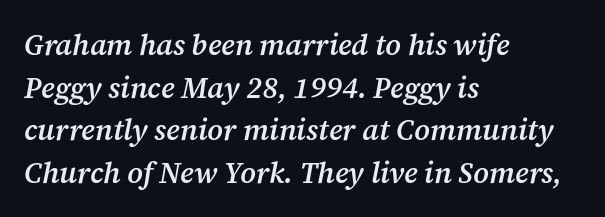
{"serif": "yes", "italic": "yes", "lean": "right", "slant_degrees": 12, "bold": "semi", "weight": "semibold", "width": "normal", "stroke_contrast": "medium", "x_height": "medium", "monospaced": "no", "underline": "no", "align": "left", "line_spacing": "normal", "line_spacing_ratio": 1.47, "letter_spacing": "normal", "letter_spacing_em": 0.0, "glyph_px": 29}
